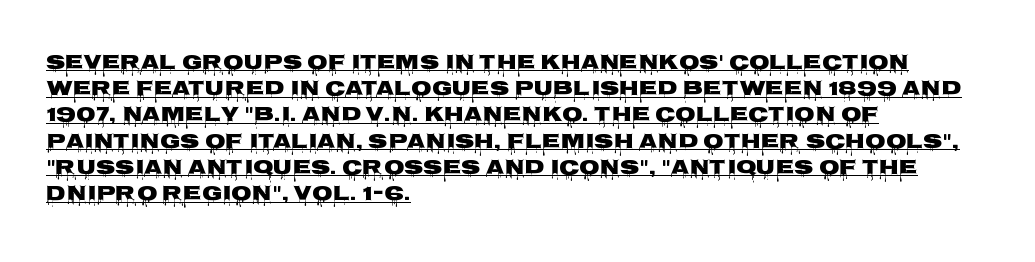
{"italic": "no", "bold": "yes", "underline": "yes", "align": "left", "line_spacing": "normal", "line_spacing_ratio": 1.25, "letter_spacing": "normal", "letter_spacing_em": 0.0, "glyph_px": 21}
